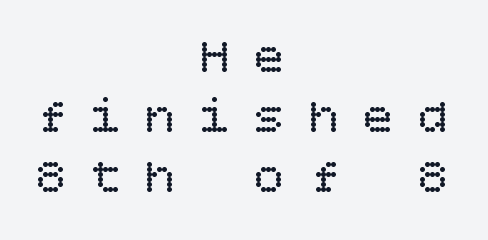
A typesetter would call this heavily tracked-out type. Caption: multi-line text, centered on the measure. Each row of text sits above clean, open space. You can tell it's not italic because the verticals are truly vertical.
